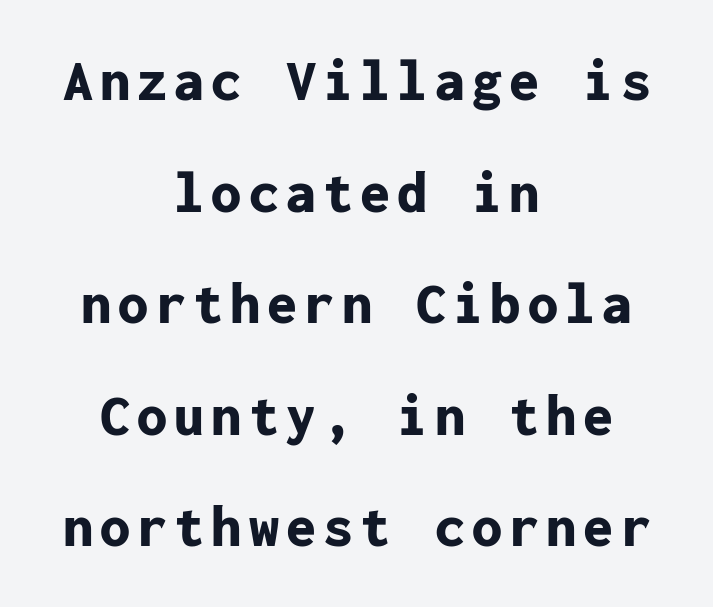
The image shows 60 px bold sans-serif type, upright, monospaced; set centered, line spacing 1.86x, not underlined; low stroke contrast and a medium x-height.
